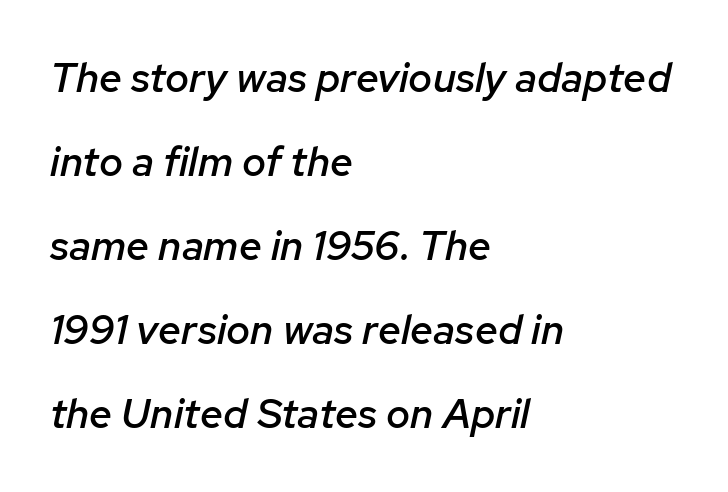
The font's italic variant was chosen for this text. The rendering uses natural spacing where letterforms have individual widths. The zone under the glyphs is completely vacant. Here the glyphs are tracked normally, forming tight word shapes. How would I describe the line gaps? Wide and relaxed. Bold? Not quite — semibold, heavier than regular but stopping short.
